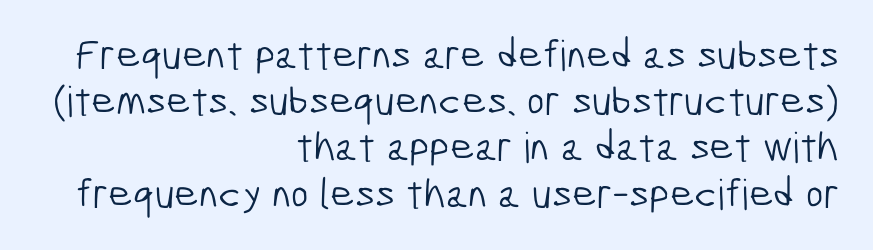
The image shows 42 px light, condensed sans-serif type; set right-aligned, tight line spacing (1.1x), normal letter spacing, not underlined; low stroke contrast and a medium x-height.
